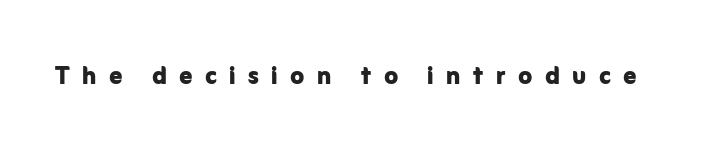
{"serif": "no", "italic": "no", "bold": "yes", "weight": "bold", "width": "normal", "stroke_contrast": "low", "x_height": "medium", "monospaced": "no", "underline": "no", "letter_spacing": "wide", "letter_spacing_em": 0.39, "glyph_px": 32}
